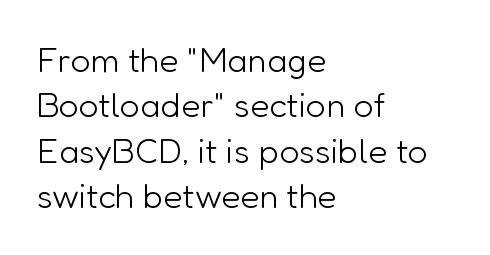
The image shows 35 px light sans-serif type, upright; set left-aligned, normal line spacing (1.3x), normal letter spacing, not underlined; low stroke contrast and a medium x-height.
